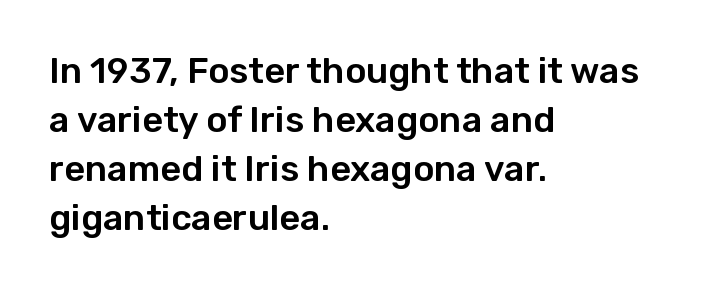
Q: Is the text italic (slanted)? A: No, it is upright.
Q: Is the typeface a serif or a sans-serif typeface? A: Sans-serif.
Q: Is the text underlined? A: No.
Q: How is the paragraph aligned? A: Left-aligned.
Q: Is the spacing between letters normal or unusually wide? A: Normal.
Q: Is the spacing between lines tight, normal or loose? A: Normal.
Q: Width (condensed, normal, or wide)? A: Normal.
Q: Stroke contrast? A: Low.
Q: x-height? A: Medium.
Q: Monospaced? A: No.
